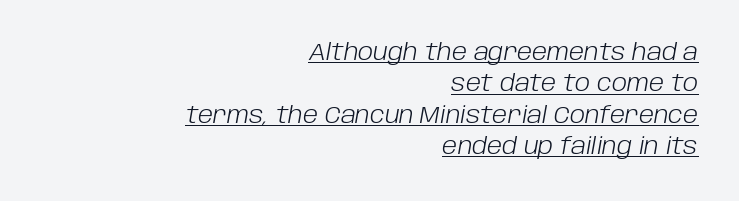
The image shows 23 px text type, italic (leaning right); set right-aligned, normal line spacing (1.36x), normal letter spacing, underlined.
